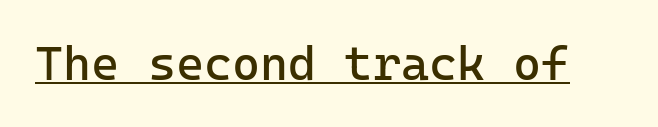
Notice how the stems are strictly vertical — no italics here. Stroke mass is kept to a normal reading level or below. Words appear dense and cohesive because spacing is normal. Check where the strokes stop: nothing finishes them off — pure sans.
